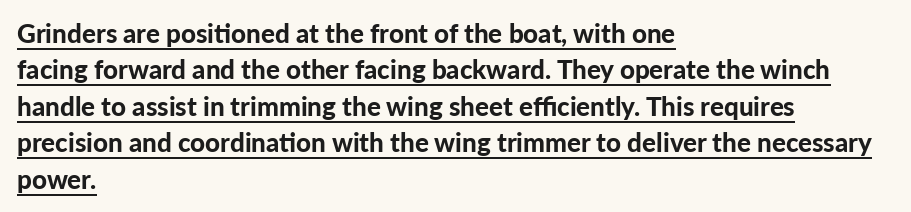
Layout note: lines flush left. Thick stems and heavy bowls — unmistakably bold. Between one letter and the next there's only the usual sliver of space. Each line of the rendering has a horizontal stroke beneath the glyphs. Students, observe: this is what conventionally led text looks like. This is roman type, the default non-slanted kind.
